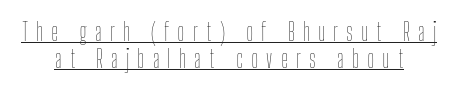
The image shows 25 px text type, upright; set tight line spacing (1.08x), unusually wide letter spacing (+0.32 em), underlined.
